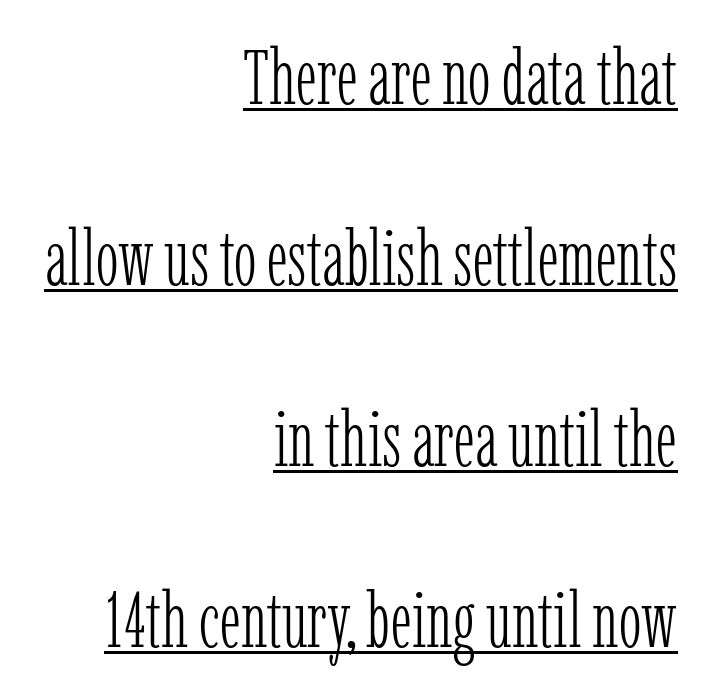
Characters remain perfectly vertical along every line. The type family on display is of the serif kind. These lines stack with their right ends in a neat column. How would I describe the line gaps? Wide and relaxed.
